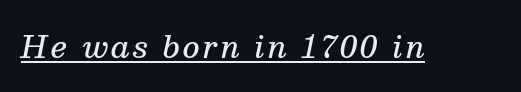
The image shows 29 px semibold serif type, italic (leaning right); set underlined; medium stroke contrast and a medium x-height.
